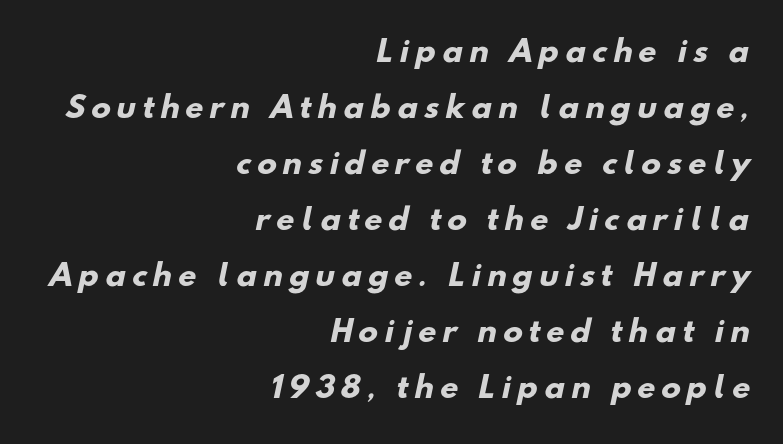
Q: Is the text bold? A: Yes.
Q: Is the typeface a serif or a sans-serif typeface? A: Sans-serif.
Q: Is the text underlined? A: No.
Q: How is the paragraph aligned? A: Right-aligned.
Q: Is the spacing between letters normal or unusually wide? A: Unusually wide.
Q: Is the spacing between lines tight, normal or loose? A: Loose.
Q: Width (condensed, normal, or wide)? A: Normal.
Q: Stroke contrast? A: Low.
Q: x-height? A: Small.
Q: Monospaced? A: No.
